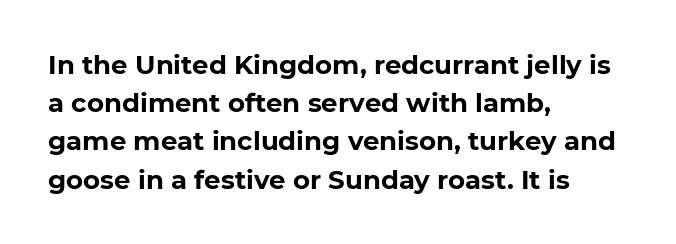
The image shows 26 px bold type, upright; set left-aligned, normal line spacing (1.47x), normal letter spacing, not underlined.
